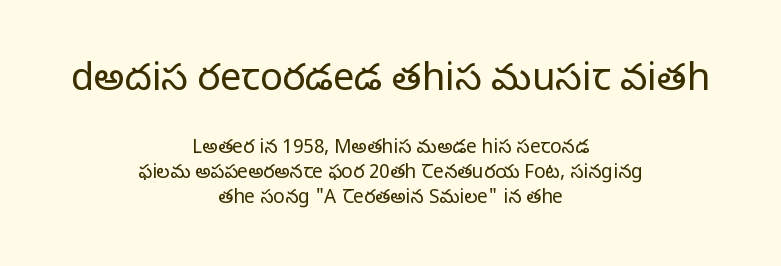
The image shows 38 px regular-weight serif type, upright; set centered, normal line spacing (1.31x), normal letter spacing, not underlined; the first (top) block is 2.0x larger; low stroke contrast and a large x-height.
